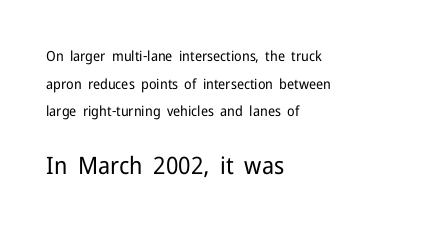
The image shows 24 px text type, upright; set left-aligned, loose line spacing (1.97x), normal letter spacing, not underlined; the second (bottom) block is 1.71x larger.
